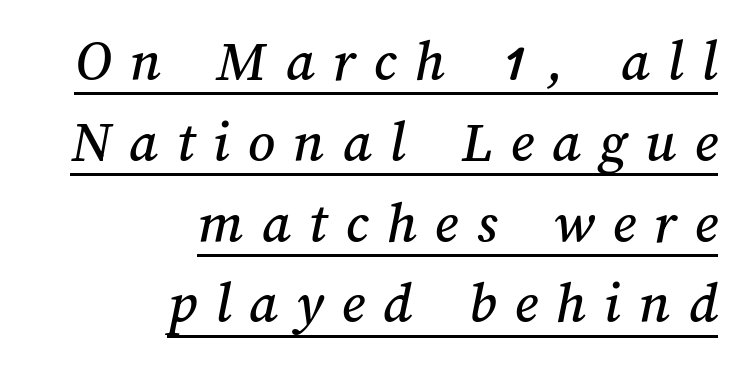
{"width": "normal", "stroke_contrast": "medium", "x_height": "medium", "monospaced": "no", "underline": "yes", "align": "right", "line_spacing": "normal", "line_spacing_ratio": 1.37, "letter_spacing": "wide", "letter_spacing_em": 0.31, "glyph_px": 59}
